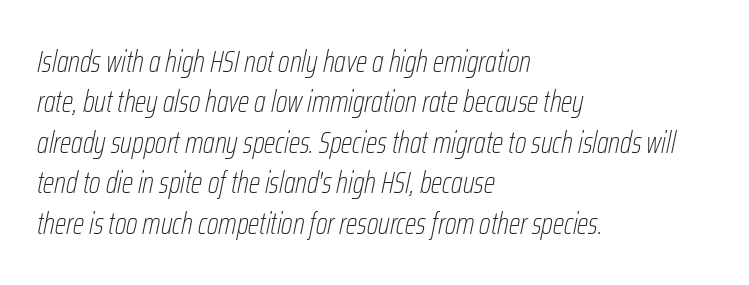
Q: Is the text bold? A: No.
Q: Is the text italic (slanted)? A: Yes, it leans right by about 12 degrees.
Q: Is the text underlined? A: No.
Q: How is the paragraph aligned? A: Left-aligned.
Q: Is the spacing between letters normal or unusually wide? A: Normal.
Q: Is the spacing between lines tight, normal or loose? A: Normal.
Q: Width (condensed, normal, or wide)? A: Condensed.
Q: Stroke contrast? A: Low.
Q: x-height? A: Medium.
Q: Monospaced? A: No.
